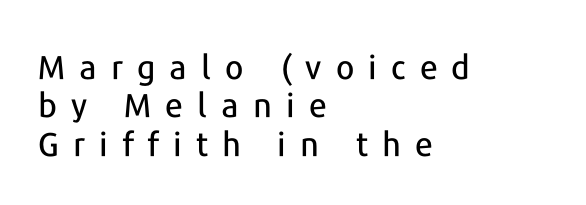
{"serif": "no", "italic": "no", "width": "normal", "stroke_contrast": "low", "x_height": "medium", "monospaced": "no", "underline": "no", "align": "left", "line_spacing_ratio": 1.16, "letter_spacing": "wide", "letter_spacing_em": 0.43, "glyph_px": 33}
